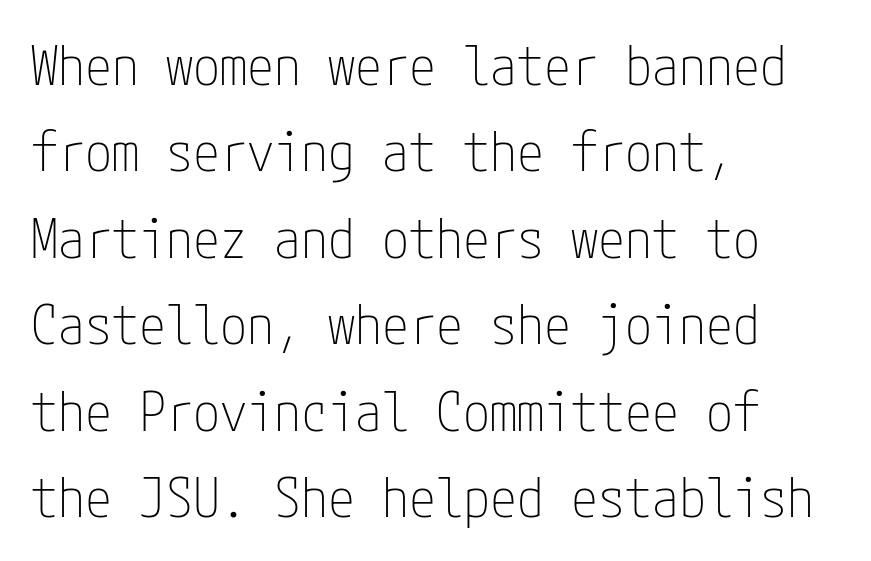
Letters rest on an invisible, unmarked baseline. Regarding leading, the lines here are spaced in the standard way. This is roman type, the default non-slanted kind. The tracking reads as untouched default to a designer's eye. All the whitespace from short lines collects on the right.
